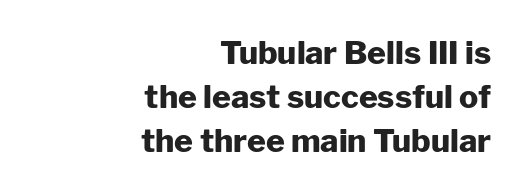
{"serif": "no", "italic": "no", "bold": "yes", "weight": "heavy", "width": "normal", "stroke_contrast": "low", "x_height": "medium", "monospaced": "no", "underline": "no", "align": "right", "line_spacing": "normal", "line_spacing_ratio": 1.37, "letter_spacing": "normal", "letter_spacing_em": 0.0, "glyph_px": 32}
